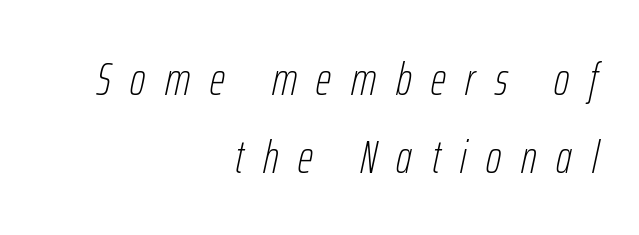
Q: Is the text bold? A: No.
Q: Is the text italic (slanted)? A: Yes, it leans right by about 12 degrees.
Q: Is the text underlined? A: No.
Q: How is the paragraph aligned? A: Right-aligned.
Q: Is the spacing between letters normal or unusually wide? A: Unusually wide.
Q: Is the spacing between lines tight, normal or loose? A: Normal.
Q: Width (condensed, normal, or wide)? A: Condensed.
Q: Stroke contrast? A: Low.
Q: x-height? A: Medium.
Q: Monospaced? A: No.
